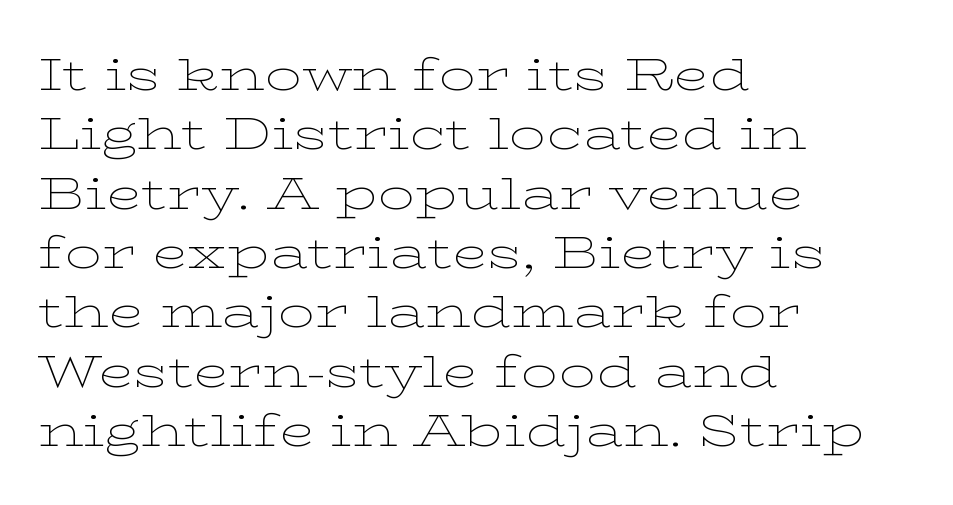
The baseline area is clear. Observe the ordinary spacing: letters are neighbours, not strangers. The rag falls on the right side of this text block. Here the designer chose a conventional face with non-uniform glyph widths.
